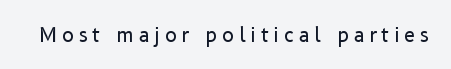
Q: Is the text bold? A: No.
Q: Is the text italic (slanted)? A: No, it is upright.
Q: Is the text underlined? A: No.
Q: Is the spacing between letters normal or unusually wide? A: Unusually wide.
